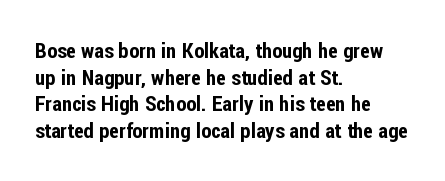
The image shows 21 px text type, upright; set left-aligned, normal line spacing (1.27x), normal letter spacing, not underlined.
